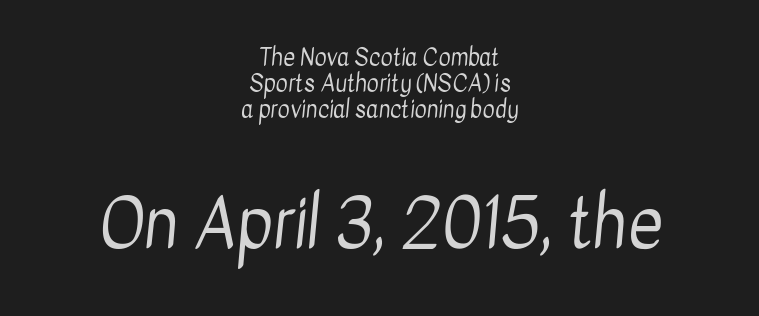
Default kerning and tracking; the words read as compact shapes. The font sits on the lighter half of the weight spectrum, regular included. The paragraph has two soft edges and a firm central axis. Character widths vary here, with narrow letters taking less room than wide ones.
